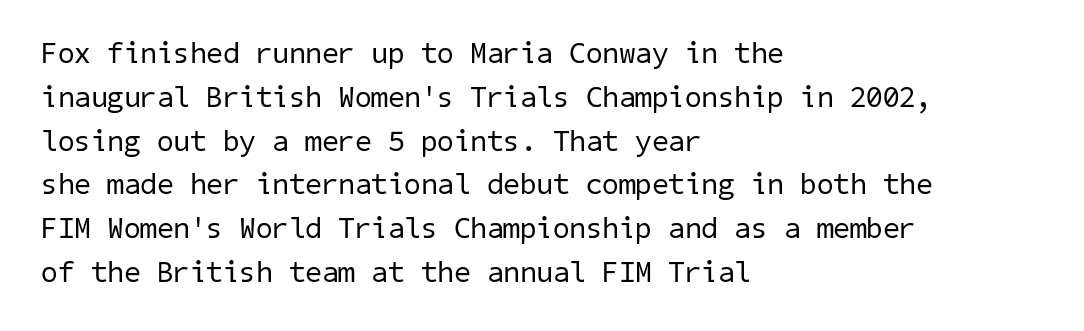
The image shows 30 px regular-weight sans-serif type; set left-aligned, normal line spacing (1.46x), normal letter spacing, not underlined; low stroke contrast and a medium x-height.
